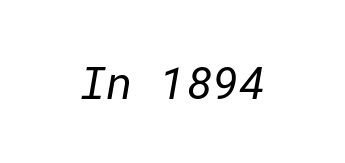
The image shows 45 px regular-weight sans-serif type; set normal letter spacing, not underlined; low stroke contrast and a medium x-height.
